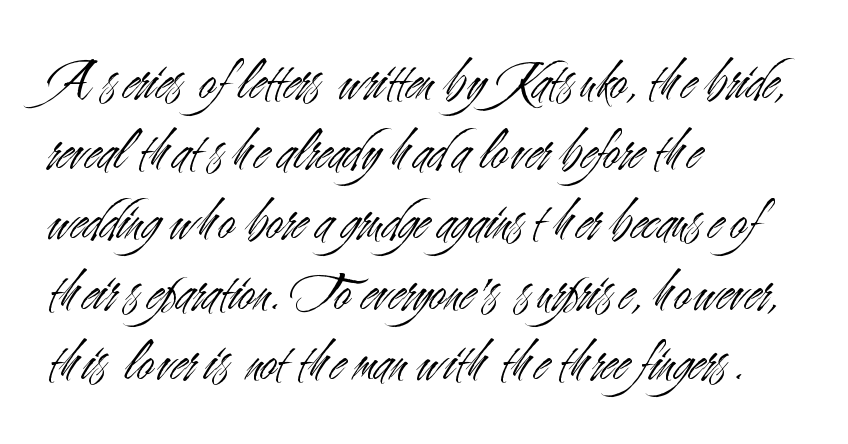
Q: Is the text bold? A: No.
Q: Is the text italic (slanted)? A: Yes.
Q: Is the typeface a serif or a sans-serif typeface? A: Sans-serif.
Q: Is the text underlined? A: No.
Q: How is the paragraph aligned? A: Left-aligned.
Q: Is the spacing between letters normal or unusually wide? A: Normal.
Q: Width (condensed, normal, or wide)? A: Condensed.
Q: Stroke contrast? A: Medium.
Q: x-height? A: Small.
Q: Monospaced? A: No.
